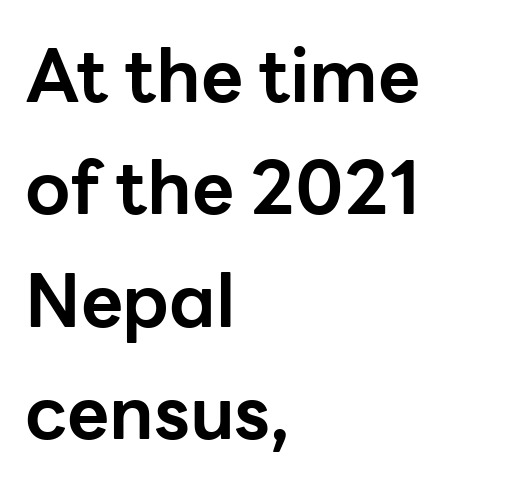
The image shows 73 px bold sans-serif type, upright; set left-aligned, normal line spacing (1.54x), normal letter spacing, not underlined; low stroke contrast and a medium x-height.
